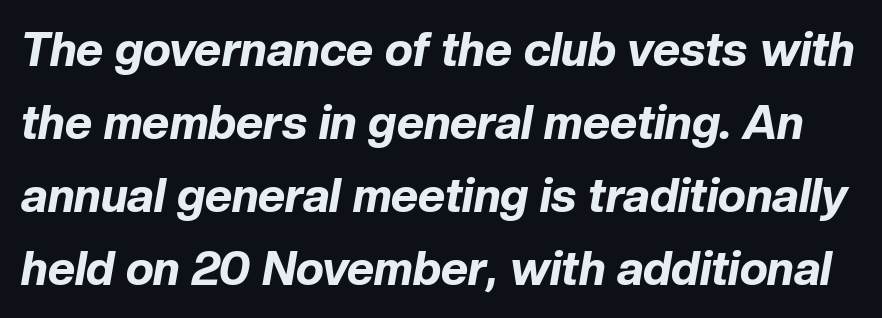
These lines are rendered in a variable-pitch font. The area under the type is left untouched. A normal amount of white space separates one row of letters from the next. The letterforms sit shoulder to shoulder at normal distance.
